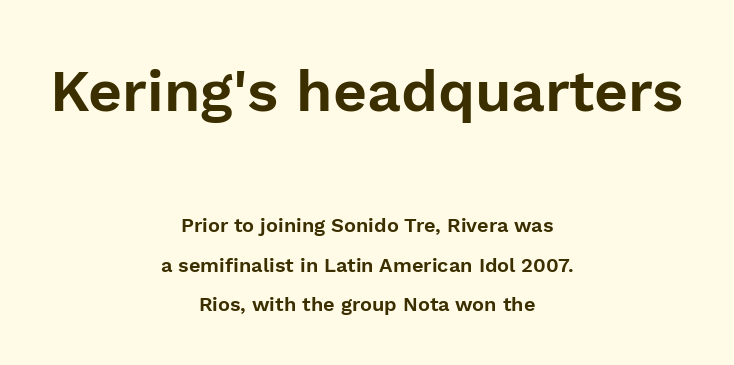
{"serif": "no", "italic": "no", "width": "normal", "stroke_contrast": "low", "x_height": "medium", "monospaced": "no", "underline": "no", "align": "center", "line_spacing": "loose", "line_spacing_ratio": 1.98, "letter_spacing": "normal", "letter_spacing_em": 0.0, "larger_block": "first", "size_ratio": 2.95, "glyph_px": 59}
